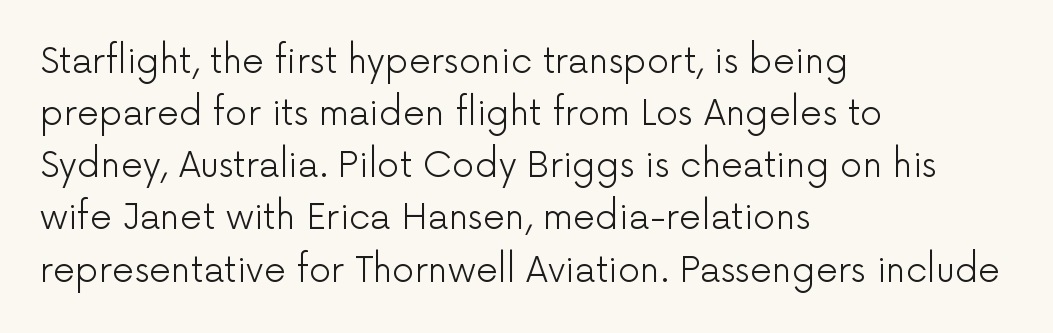
{"serif": "no", "italic": "no", "bold": "no", "weight": "light", "width": "normal", "stroke_contrast": "low", "x_height": "medium", "monospaced": "no", "underline": "no", "align": "left", "line_spacing": "normal", "line_spacing_ratio": 1.49, "letter_spacing": "normal", "letter_spacing_em": 0.0, "glyph_px": 35}
